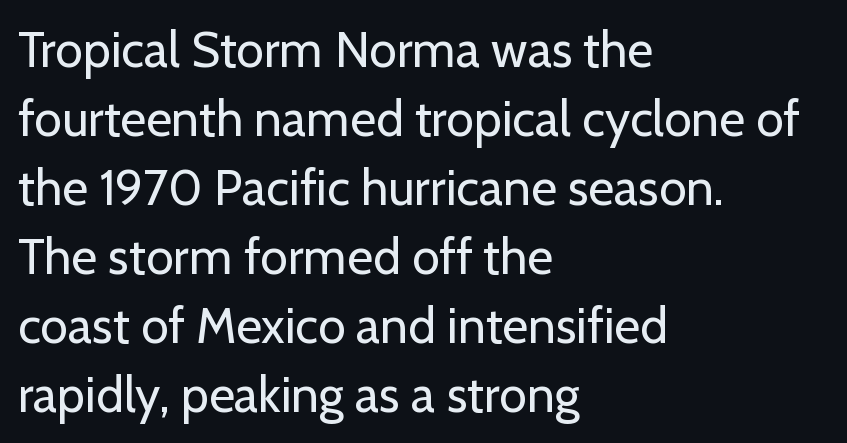
{"serif": "no", "italic": "no", "bold": "no", "weight": "regular", "width": "normal", "stroke_contrast": "low", "x_height": "medium", "monospaced": "no", "underline": "no", "align": "left", "line_spacing": "normal", "line_spacing_ratio": 1.38, "letter_spacing": "normal", "letter_spacing_em": 0.0, "glyph_px": 50}
